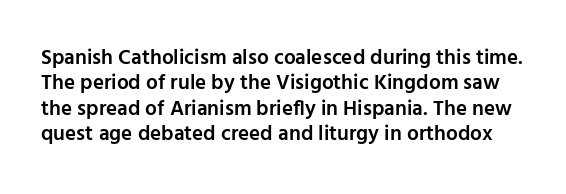
{"italic": "no", "bold": "semi", "underline": "no", "line_spacing_ratio": 1.21, "letter_spacing": "normal", "letter_spacing_em": 0.0, "glyph_px": 21}
